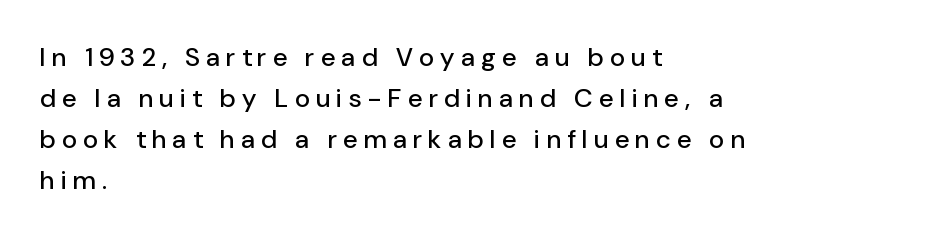
Q: Is the text italic (slanted)? A: No, it is upright.
Q: Is the text underlined? A: No.
Q: How is the paragraph aligned? A: Left-aligned.
Q: Is the spacing between letters normal or unusually wide? A: Unusually wide.
Q: Is the spacing between lines tight, normal or loose? A: Normal.
